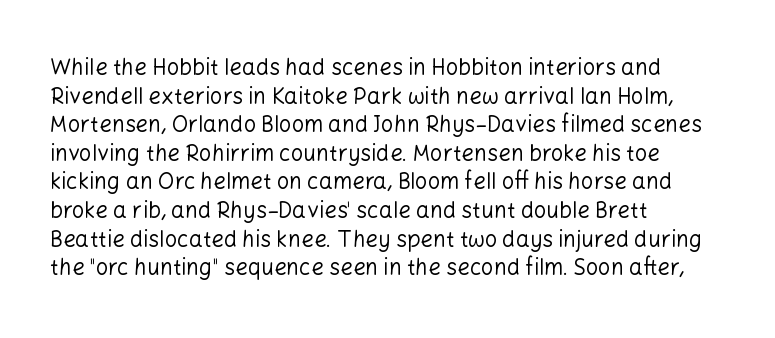
The image shows 22 px text type, upright; set left-aligned, normal line spacing (1.3x), normal letter spacing, not underlined.
